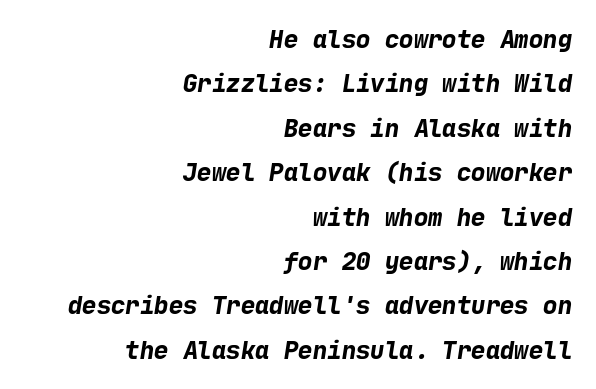
The image shows 24 px bold type; set right-aligned, line spacing 1.85x, normal letter spacing, not underlined.
